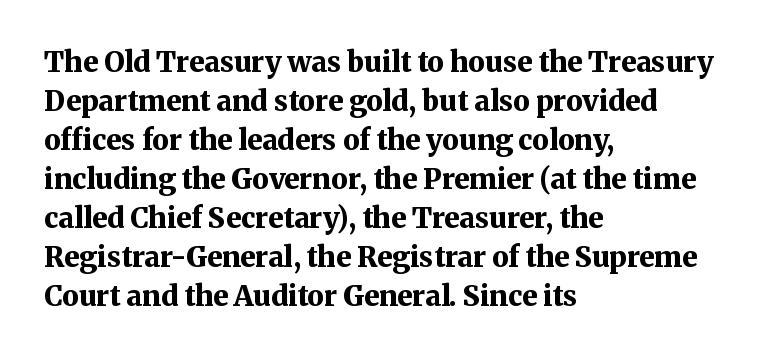
The image shows 28 px bold serif type, upright; set left-aligned, normal line spacing (1.39x), normal letter spacing, not underlined; medium stroke contrast and a medium x-height.
